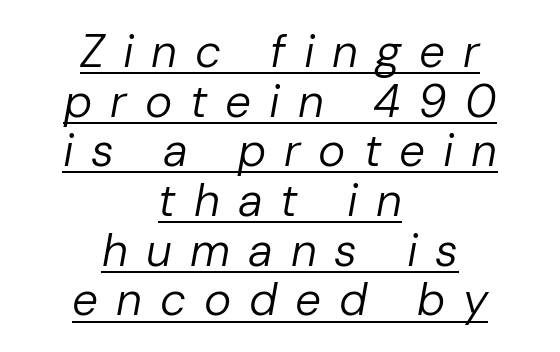
{"italic": "yes", "lean": "right", "slant_degrees": 10, "bold": "no", "weight": "regular", "width": "normal", "stroke_contrast": "low", "x_height": "medium", "monospaced": "no", "underline": "yes", "align": "center", "line_spacing": "tight", "line_spacing_ratio": 1.08, "letter_spacing": "wide", "letter_spacing_em": 0.39, "glyph_px": 46}
